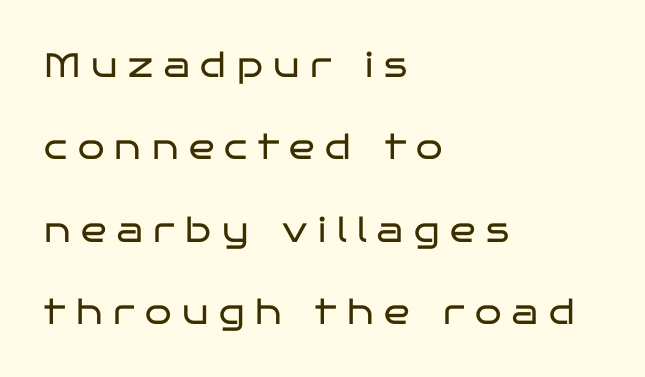
{"serif": "no", "italic": "no", "bold": "no", "weight": "regular", "width": "wide", "stroke_contrast": "low", "x_height": "large", "monospaced": "no", "underline": "no", "align": "left", "line_spacing": "loose", "line_spacing_ratio": 2.42, "letter_spacing": "wide", "letter_spacing_em": 0.31, "glyph_px": 34}
